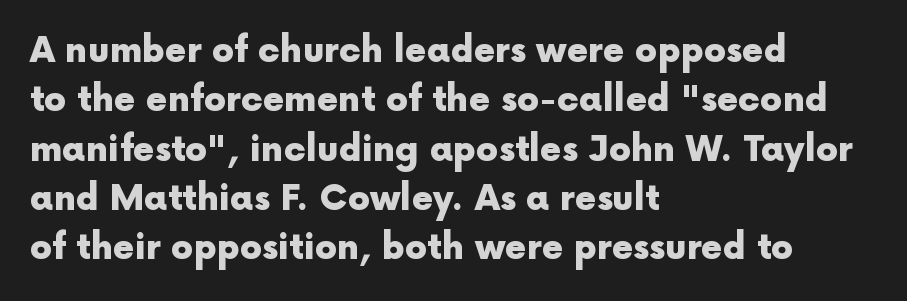
Q: Is the text bold? A: Yes.
Q: Is the text italic (slanted)? A: No, it is upright.
Q: Is the typeface a serif or a sans-serif typeface? A: Sans-serif.
Q: Is the text underlined? A: No.
Q: How is the paragraph aligned? A: Left-aligned.
Q: Is the spacing between letters normal or unusually wide? A: Normal.
Q: Is the spacing between lines tight, normal or loose? A: Normal.
Q: Width (condensed, normal, or wide)? A: Normal.
Q: x-height? A: Medium.
Q: Monospaced? A: No.
